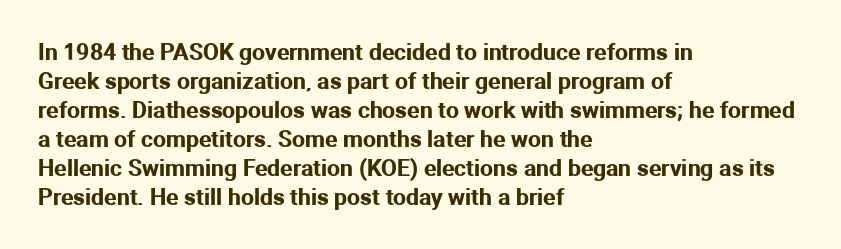
Posture: straight, roman, zero tilt. The passage shown is not underscored anywhere. The rendering anchors every line to the left-hand side. The gaps between neighbouring characters are ordinary and unremarkable.
